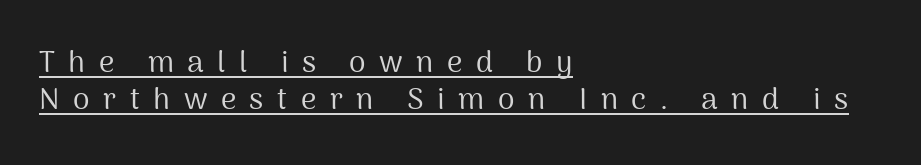
The image shows 30 px regular-weight sans-serif type, upright; set left-aligned, line spacing 1.23x, unusually wide letter spacing (+0.45 em), underlined; medium stroke contrast and a medium x-height.
